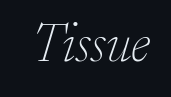
The image shows 54 px thin serif type, italic (leaning right); set normal letter spacing, not underlined; low stroke contrast and a small x-height.
